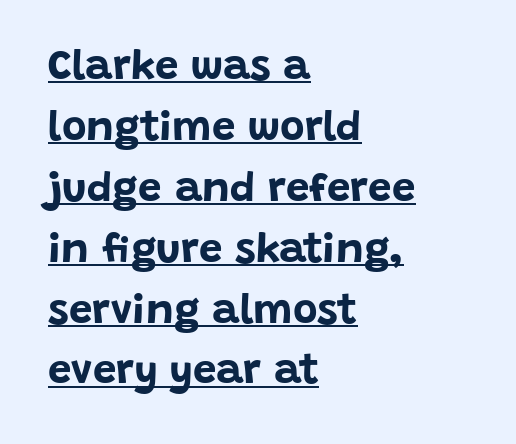
{"serif": "no", "italic": "no", "bold": "yes", "weight": "bold", "width": "normal", "stroke_contrast": "low", "x_height": "large", "monospaced": "no", "underline": "yes", "align": "left", "line_spacing": "normal", "line_spacing_ratio": 1.45, "letter_spacing": "normal", "letter_spacing_em": 0.0, "glyph_px": 42}
